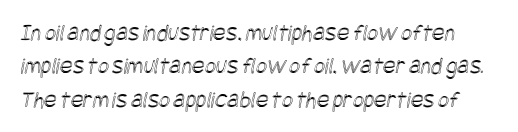
The line texture is even and compact thanks to regular tracking. Clear beneath every line of the passage. The rendering uses a moderate line-height, typical for paragraphs.
